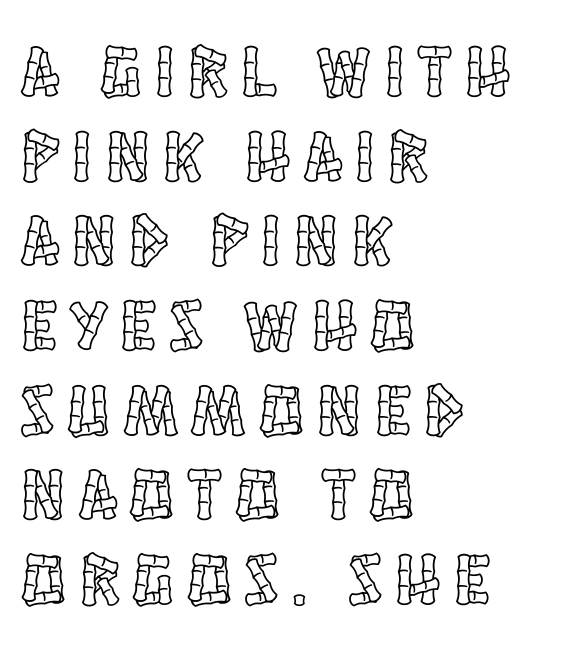
{"italic": "no", "width": "condensed", "x_height": "large", "monospaced": "no", "underline": "no", "align": "left", "line_spacing_ratio": 1.16, "glyph_px": 73}
